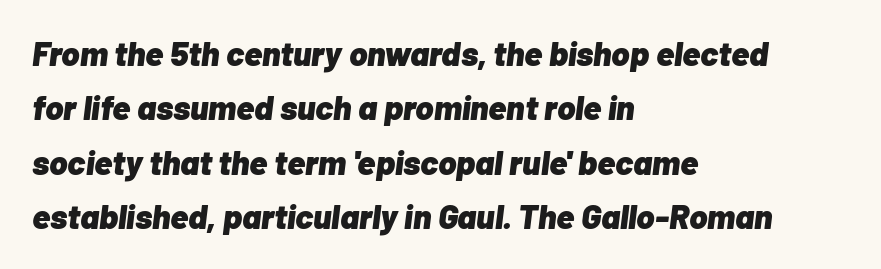
Q: Is the text bold? A: Yes.
Q: Is the text italic (slanted)? A: Yes, it leans right by about 7 degrees.
Q: Is the text underlined? A: No.
Q: How is the paragraph aligned? A: Left-aligned.
Q: Is the spacing between letters normal or unusually wide? A: Normal.
Q: Is the spacing between lines tight, normal or loose? A: Normal.
Q: Width (condensed, normal, or wide)? A: Normal.
Q: Stroke contrast? A: Low.
Q: x-height? A: Medium.
Q: Monospaced? A: No.
